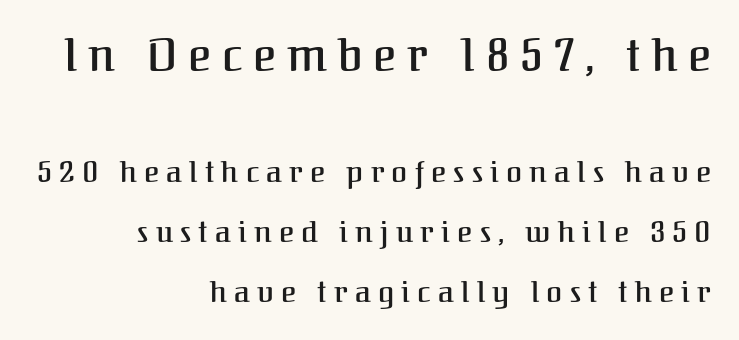
Q: Is the text italic (slanted)? A: No, it is upright.
Q: Is the typeface a serif or a sans-serif typeface? A: Serif.
Q: Is the text underlined? A: No.
Q: How is the paragraph aligned? A: Right-aligned.
Q: Is the spacing between letters normal or unusually wide? A: Unusually wide.
Q: Is the spacing between lines tight, normal or loose? A: Loose.
Q: Which block of text is set in a larger size, the first (top) or the second (bottom)? A: The first (top) one.
Q: Width (condensed, normal, or wide)? A: Normal.
Q: Stroke contrast? A: Medium.
Q: x-height? A: Medium.
Q: Monospaced? A: No.
